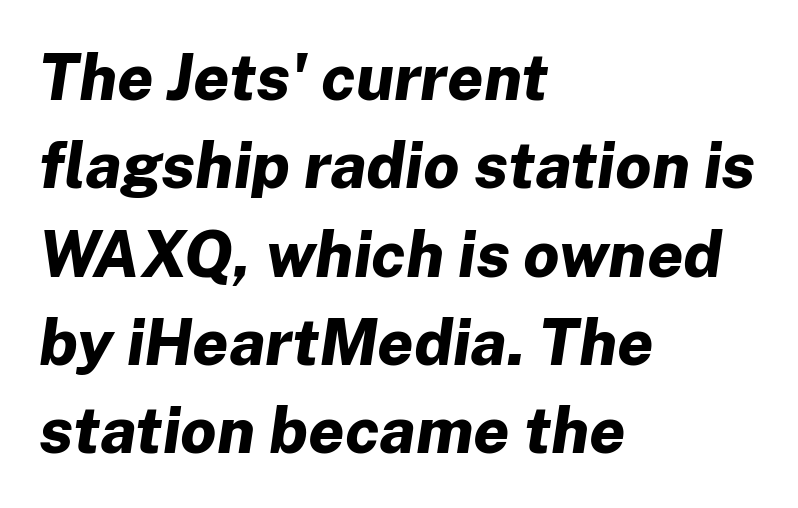
The image shows 64 px bold type, italic (leaning right); set left-aligned, normal line spacing (1.38x), normal letter spacing, not underlined; low stroke contrast and a medium x-height.
